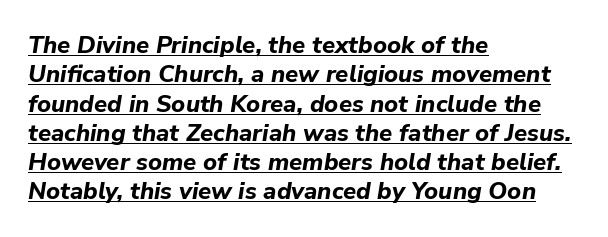
{"italic": "yes", "lean": "right", "slant_degrees": 9, "bold": "yes", "underline": "yes", "align": "left", "line_spacing_ratio": 1.22, "letter_spacing": "normal", "letter_spacing_em": 0.0, "glyph_px": 24}
